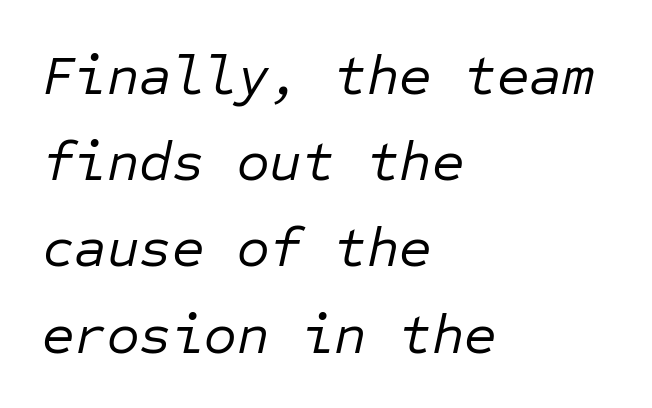
{"italic": "yes", "lean": "right", "slant_degrees": 12, "bold": "no", "weight": "regular", "width": "normal", "stroke_contrast": "low", "x_height": "medium", "monospaced": "yes", "underline": "no", "align": "left", "line_spacing": "normal", "line_spacing_ratio": 1.54, "letter_spacing": "normal", "letter_spacing_em": 0.0, "glyph_px": 56}
